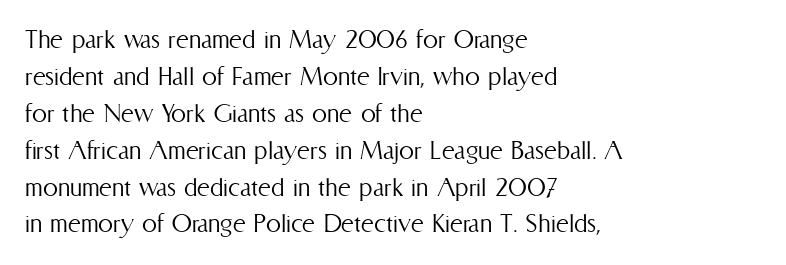
{"italic": "no", "bold": "no", "weight": "light", "width": "condensed", "stroke_contrast": "medium", "x_height": "medium", "monospaced": "no", "underline": "no", "align": "left", "line_spacing_ratio": 1.23, "letter_spacing": "normal", "letter_spacing_em": 0.0, "glyph_px": 30}
